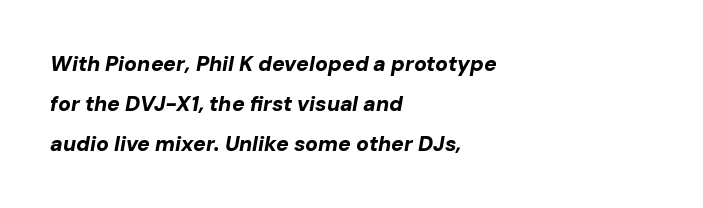
{"italic": "yes", "lean": "right", "slant_degrees": 10, "bold": "yes", "underline": "no", "align": "left", "line_spacing": "loose", "line_spacing_ratio": 1.9, "letter_spacing": "normal", "letter_spacing_em": 0.0, "glyph_px": 21}
